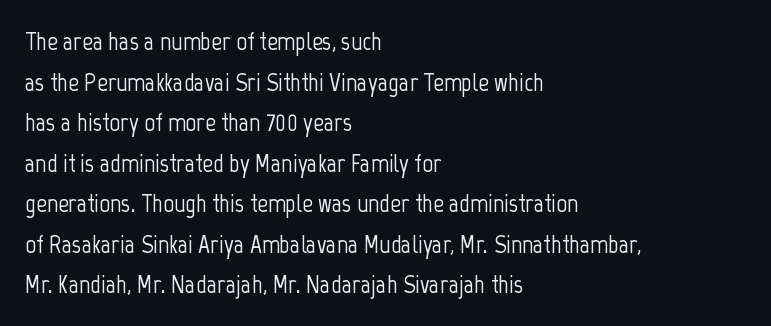
The image shows 26 px text type, upright; set left-aligned, normal line spacing (1.56x), normal letter spacing, not underlined.
